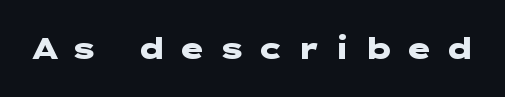
The image shows 29 px heavy, wide sans-serif type, upright; set unusually wide letter spacing (+0.43 em), not underlined; low stroke contrast and a medium x-height.
